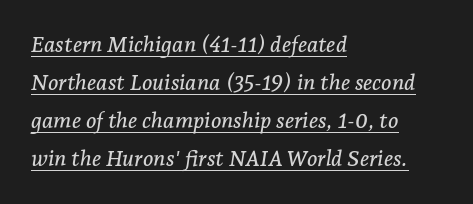
Q: Is the text italic (slanted)? A: Yes, it leans right by about 7 degrees.
Q: Is the text underlined? A: Yes.
Q: How is the paragraph aligned? A: Left-aligned.
Q: Is the spacing between letters normal or unusually wide? A: Normal.
